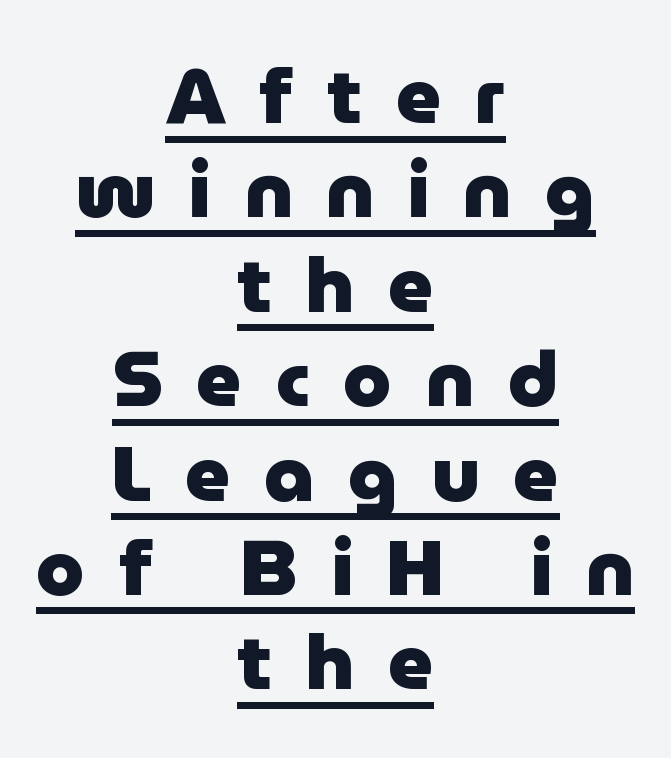
The image shows 78 px heavy sans-serif type, upright; set centered, line spacing 1.21x, unusually wide letter spacing (+0.43 em), underlined; low stroke contrast and a medium x-height.
